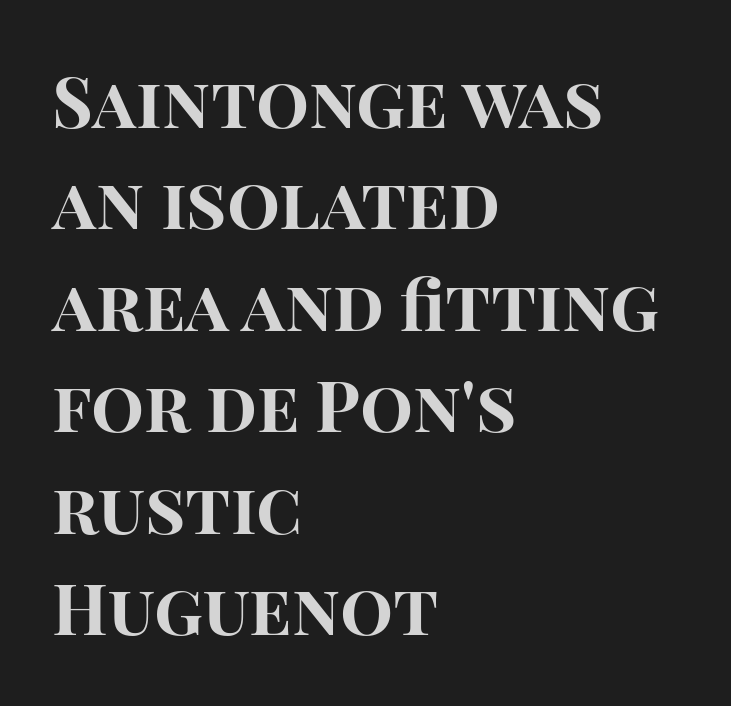
{"serif": "no", "italic": "no", "bold": "yes", "weight": "bold", "width": "normal", "stroke_contrast": "high", "x_height": "large", "monospaced": "no", "underline": "no", "align": "left", "line_spacing": "normal", "line_spacing_ratio": 1.45, "letter_spacing": "normal", "letter_spacing_em": 0.0, "glyph_px": 70}
